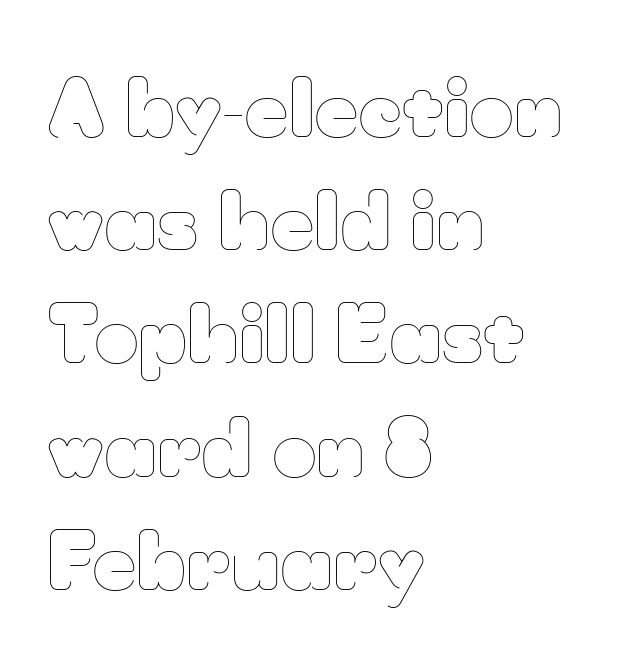
{"italic": "no", "bold": "no", "weight": "thin", "width": "normal", "stroke_contrast": "low", "x_height": "small", "monospaced": "no", "underline": "no", "align": "left", "line_spacing": "normal", "line_spacing_ratio": 1.47, "letter_spacing": "normal", "letter_spacing_em": 0.0, "glyph_px": 77}
